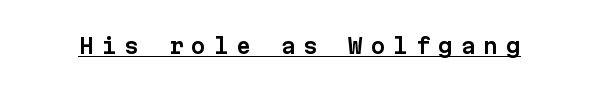
A typographer would call this underscored text. Ascenders rise straight up at ninety degrees. Students, note that the glyphs here are deliberately spaced far apart.
